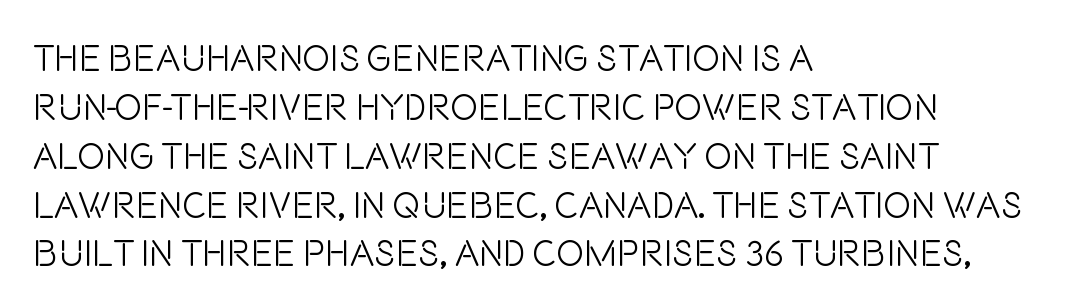
{"serif": "no", "italic": "no", "bold": "no", "weight": "light", "width": "condensed", "stroke_contrast": "low", "x_height": "large", "monospaced": "no", "underline": "no", "align": "left", "line_spacing": "normal", "line_spacing_ratio": 1.32, "letter_spacing": "normal", "letter_spacing_em": 0.0, "glyph_px": 37}
